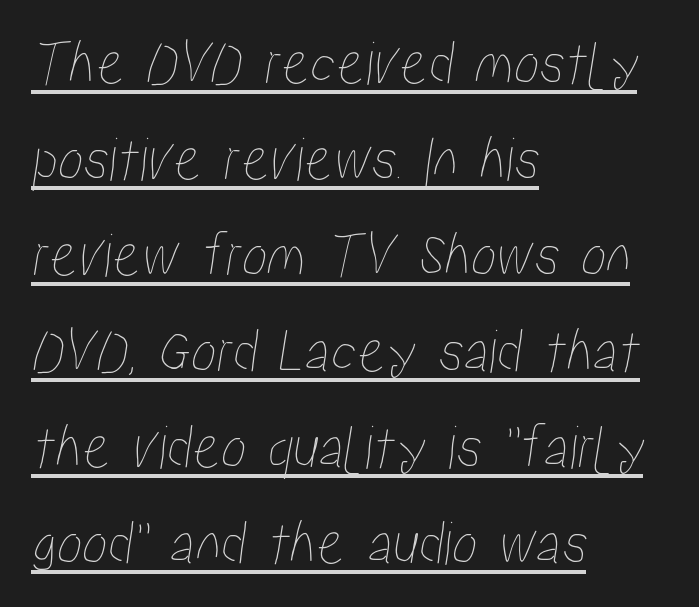
{"width": "condensed", "stroke_contrast": "low", "x_height": "medium", "monospaced": "no", "underline": "yes", "align": "left", "line_spacing": "normal", "line_spacing_ratio": 1.5, "letter_spacing": "normal", "letter_spacing_em": 0.0, "glyph_px": 64}
